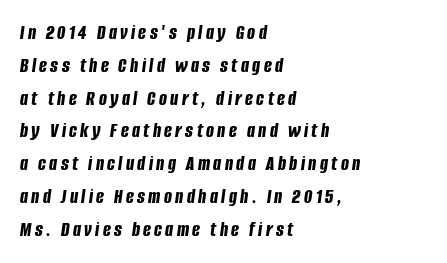
Q: Is the text bold? A: Yes.
Q: Is the text italic (slanted)? A: Yes, it leans right by about 8 degrees.
Q: Is the text underlined? A: No.
Q: How is the paragraph aligned? A: Left-aligned.
Q: Is the spacing between lines tight, normal or loose? A: Normal.
